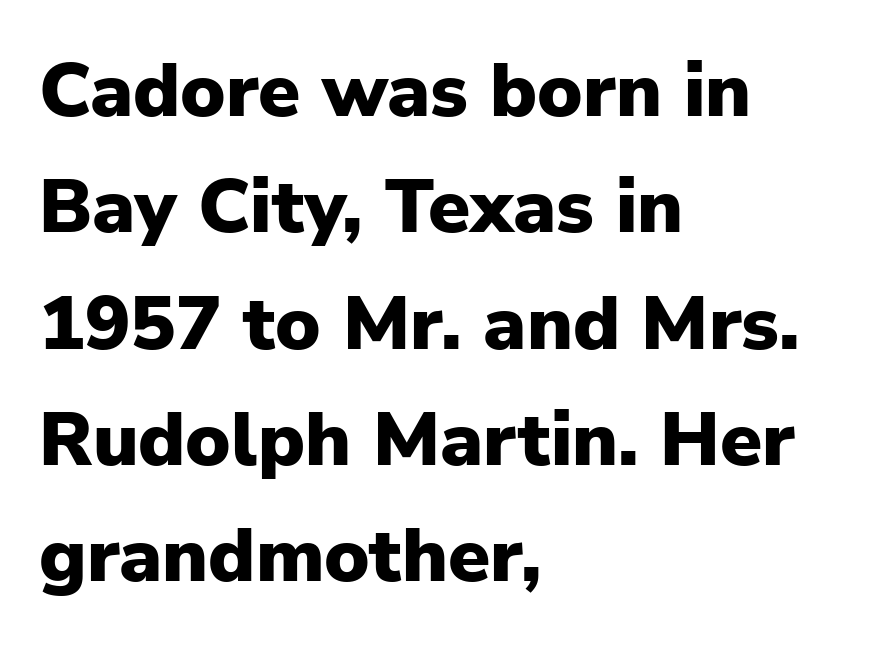
The image shows 76 px heavy sans-serif type, upright; set left-aligned, normal line spacing (1.53x), normal letter spacing, not underlined; low stroke contrast and a medium x-height.
